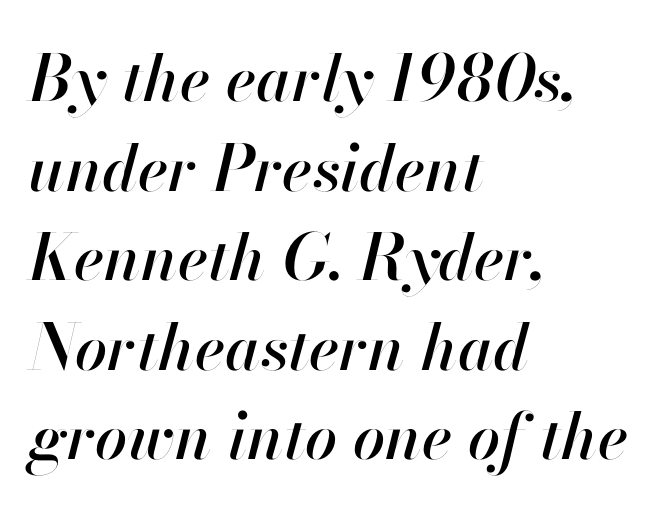
The image shows 64 px text type, italic (leaning right); set left-aligned, normal line spacing (1.4x), normal letter spacing, not underlined; high stroke contrast and a small x-height.
